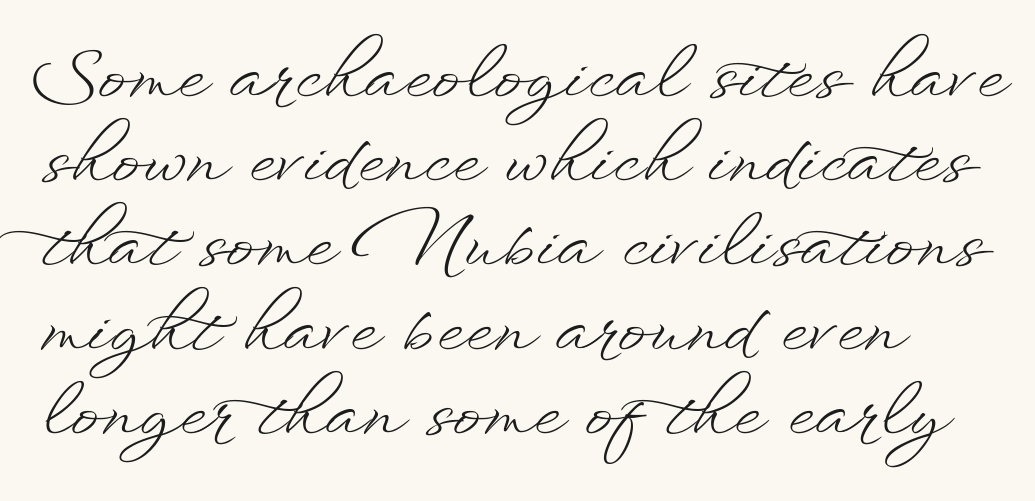
Q: Is the text bold? A: No.
Q: Is the text italic (slanted)? A: Yes.
Q: Is the text underlined? A: No.
Q: How is the paragraph aligned? A: Left-aligned.
Q: Is the spacing between letters normal or unusually wide? A: Normal.
Q: Width (condensed, normal, or wide)? A: Wide.
Q: Stroke contrast? A: Low.
Q: x-height? A: Small.
Q: Monospaced? A: No.
